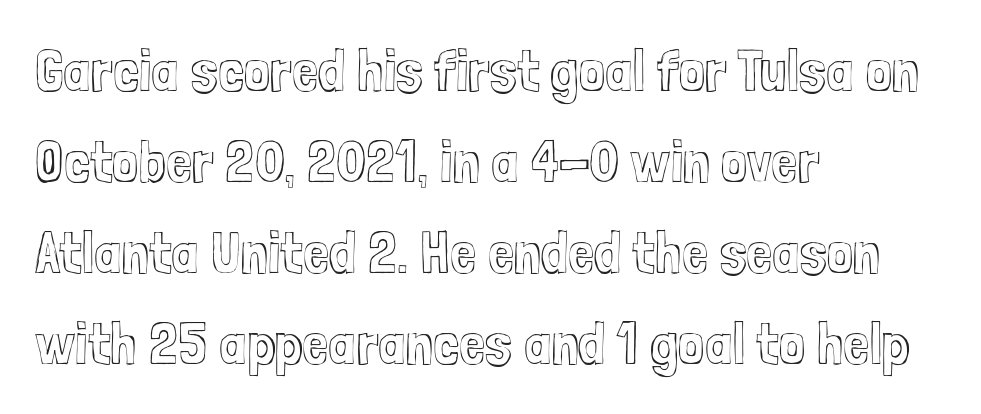
Q: Is the text italic (slanted)? A: No, it is upright.
Q: Is the text underlined? A: No.
Q: How is the paragraph aligned? A: Left-aligned.
Q: Is the spacing between letters normal or unusually wide? A: Normal.
Q: Is the spacing between lines tight, normal or loose? A: Normal.
Q: Width (condensed, normal, or wide)? A: Condensed.
Q: x-height? A: Medium.
Q: Monospaced? A: No.
